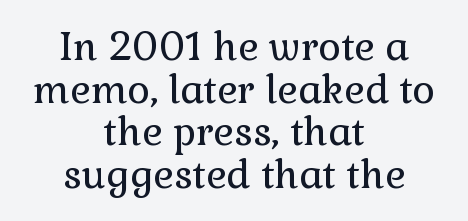
{"serif": "yes", "italic": "no", "bold": "no", "weight": "regular", "width": "normal", "x_height": "medium", "monospaced": "no", "underline": "no", "align": "center", "line_spacing": "tight", "line_spacing_ratio": 1.09, "letter_spacing": "normal", "letter_spacing_em": 0.0, "glyph_px": 39}
